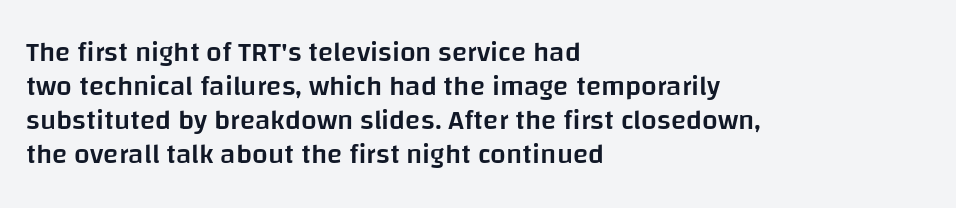
The image shows 28 px semibold sans-serif type, upright; set left-aligned, line spacing 1.22x, normal letter spacing, not underlined; low stroke contrast and a large x-height.
